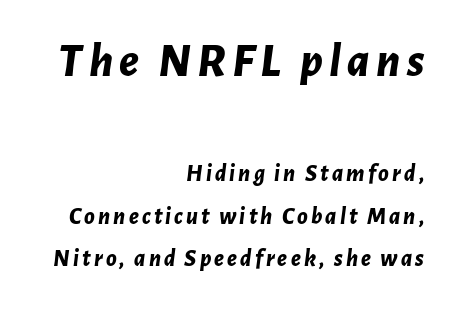
The image shows 48 px bold type, italic (leaning right); set right-aligned, line spacing 1.78x, not underlined; the first (top) block is 2.0x larger; low stroke contrast and a medium x-height.
